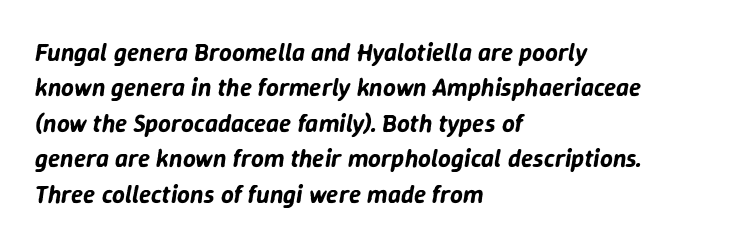
{"italic": "yes", "lean": "right", "slant_degrees": 9, "underline": "no", "align": "left", "line_spacing": "normal", "line_spacing_ratio": 1.42, "letter_spacing": "normal", "letter_spacing_em": 0.0, "glyph_px": 25}
